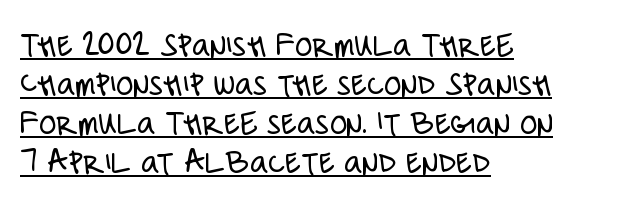
You can tell it's not italic because the verticals are truly vertical. The passage shown is typeset with a sans-serif family. Somebody hit Ctrl+U on this one — the words are underlined. Baseline-to-baseline distance is barely more than the letter height. Tracking value appears to be zero — textbook default spacing. Layout note: lines flush left.
